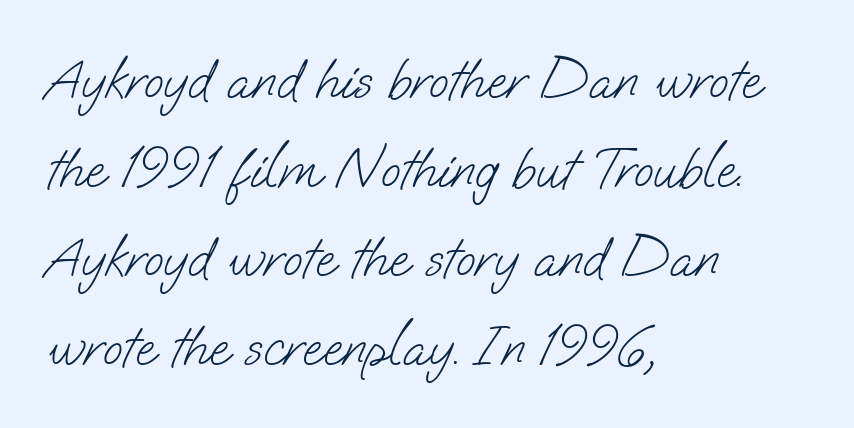
The image shows 57 px light sans-serif type; set left-aligned, normal line spacing (1.56x), normal letter spacing, not underlined; low stroke contrast and a small x-height.
